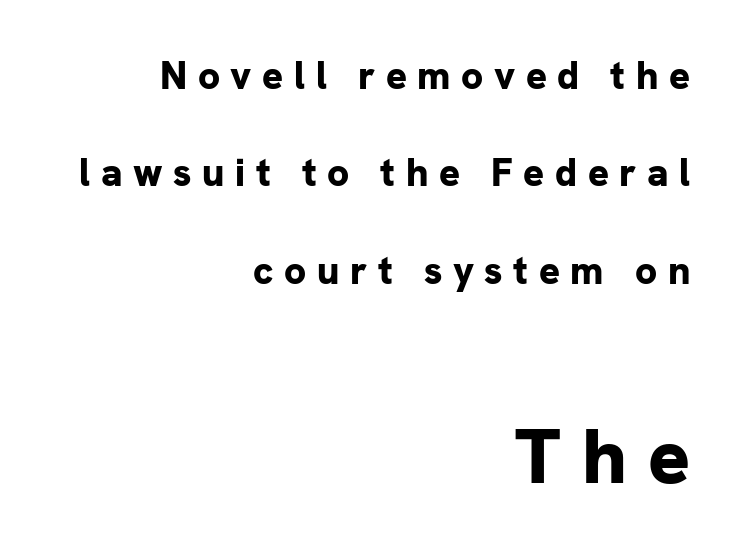
{"serif": "no", "italic": "no", "bold": "yes", "weight": "bold", "width": "normal", "stroke_contrast": "low", "x_height": "medium", "monospaced": "no", "underline": "no", "align": "right", "line_spacing": "loose", "line_spacing_ratio": 2.5, "letter_spacing": "wide", "letter_spacing_em": 0.27, "larger_block": "second", "size_ratio": 2.0, "glyph_px": 78}
